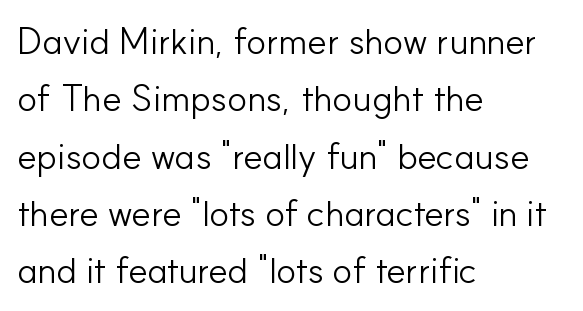
Q: Is the text bold? A: No.
Q: Is the text italic (slanted)? A: No, it is upright.
Q: Is the typeface a serif or a sans-serif typeface? A: Sans-serif.
Q: Is the text underlined? A: No.
Q: How is the paragraph aligned? A: Left-aligned.
Q: Is the spacing between letters normal or unusually wide? A: Normal.
Q: Is the spacing between lines tight, normal or loose? A: Normal.
Q: Width (condensed, normal, or wide)? A: Normal.
Q: Stroke contrast? A: Low.
Q: x-height? A: Small.
Q: Monospaced? A: No.
